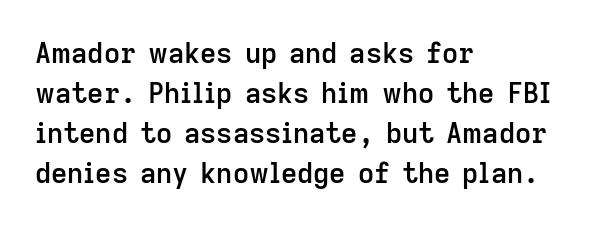
The image shows 28 px semibold sans-serif type, upright; set left-aligned, normal line spacing (1.43x), normal letter spacing, not underlined; low stroke contrast and a medium x-height.
